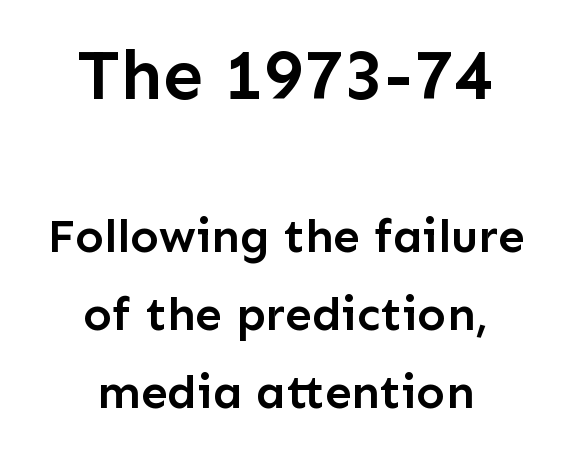
Note the varied advance widths — an 'i' is clearly narrower than an 'm'. The lettering holds an erect, upright posture throughout. Alignment: centered. Line spacing here is normal. Clear beneath every line of the passage. A typesetter would call this zero additional tracking.
